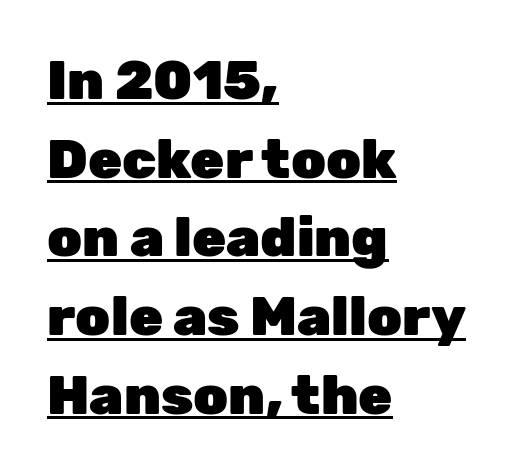
Q: Is the text bold? A: Yes.
Q: Is the text italic (slanted)? A: No, it is upright.
Q: Is the typeface a serif or a sans-serif typeface? A: Sans-serif.
Q: Is the text underlined? A: Yes.
Q: How is the paragraph aligned? A: Left-aligned.
Q: Is the spacing between letters normal or unusually wide? A: Normal.
Q: Is the spacing between lines tight, normal or loose? A: Normal.
Q: Width (condensed, normal, or wide)? A: Normal.
Q: Stroke contrast? A: Low.
Q: x-height? A: Medium.
Q: Monospaced? A: No.
